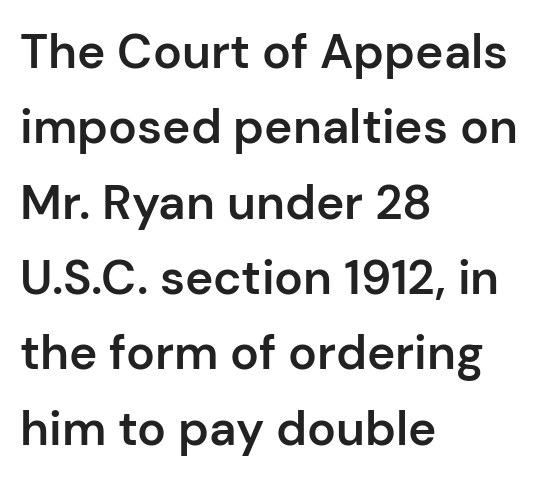
{"serif": "no", "italic": "no", "bold": "semi", "weight": "semibold", "width": "normal", "stroke_contrast": "low", "x_height": "medium", "monospaced": "no", "underline": "no", "align": "left", "line_spacing": "normal", "line_spacing_ratio": 1.57, "letter_spacing": "normal", "letter_spacing_em": 0.0, "glyph_px": 48}
